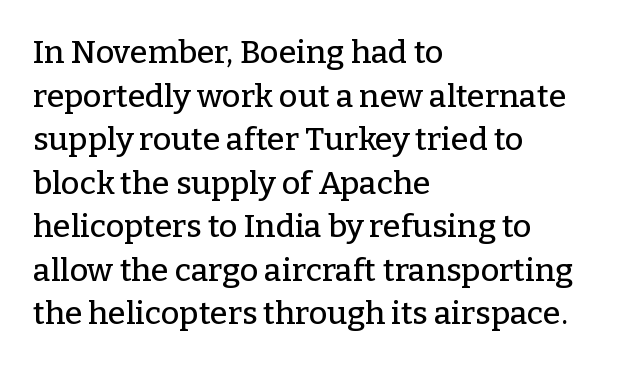
The space between consecutive lines is moderate. Each line starts at the same left margin while the right side varies. The font's upright variant was chosen for this text. You can tell from the footed stems that serif type was used. The letterforms sit shoulder to shoulder at normal distance. The passage shown is not underscored anywhere.
